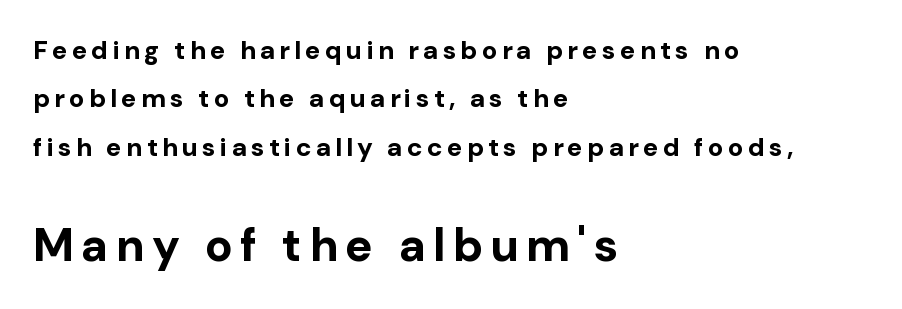
Q: Is the text bold? A: Yes.
Q: Is the text italic (slanted)? A: No, it is upright.
Q: Is the typeface a serif or a sans-serif typeface? A: Sans-serif.
Q: Is the text underlined? A: No.
Q: How is the paragraph aligned? A: Left-aligned.
Q: Which block of text is set in a larger size, the first (top) or the second (bottom)? A: The second (bottom) one.
Q: Width (condensed, normal, or wide)? A: Normal.
Q: Stroke contrast? A: Low.
Q: x-height? A: Medium.
Q: Monospaced? A: No.
